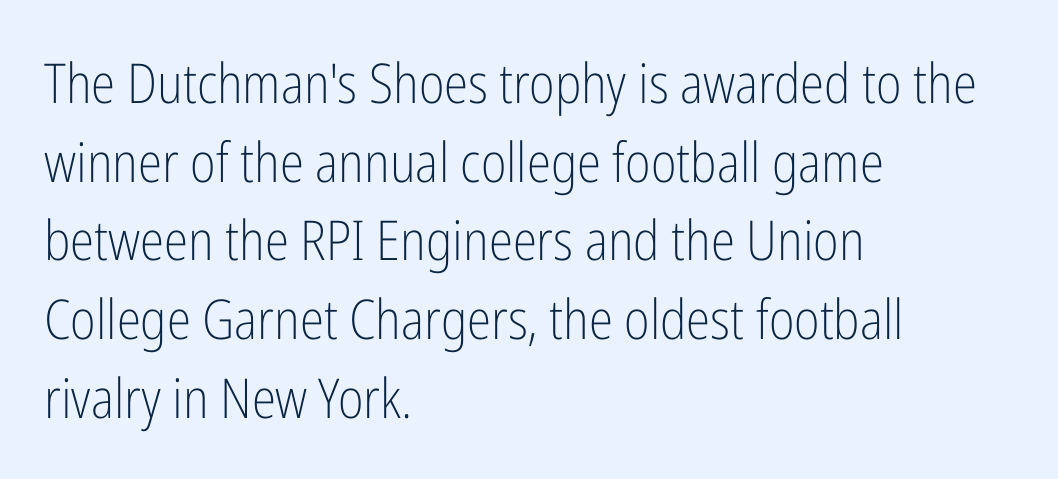
{"serif": "no", "italic": "no", "bold": "no", "weight": "light", "width": "condensed", "stroke_contrast": "low", "x_height": "medium", "monospaced": "no", "underline": "no", "align": "left", "line_spacing": "normal", "line_spacing_ratio": 1.43, "letter_spacing": "normal", "letter_spacing_em": 0.0, "glyph_px": 55}
